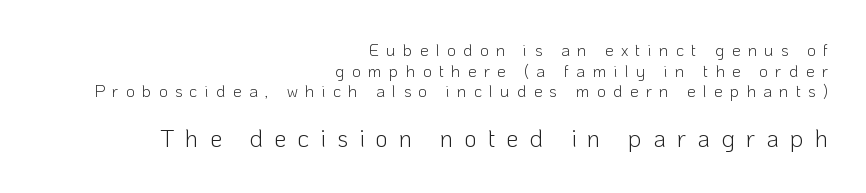
Posture: straight, roman, zero tilt. Line ends are locked; line starts wander. Stems here are at most as thick as an everyday book face. Glance below the letters and you will spot only blank space. The rendering inserts visible extra space after every character. The letters in the lower block stand taller than those in the block above.
